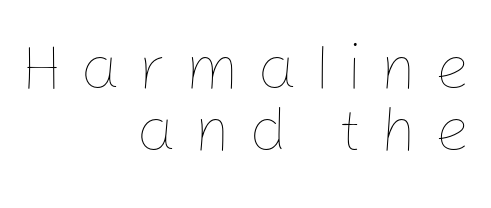
{"italic": "no", "bold": "no", "weight": "thin", "width": "normal", "stroke_contrast": "low", "x_height": "medium", "monospaced": "no", "underline": "no", "align": "right", "line_spacing": "tight", "line_spacing_ratio": 0.99, "letter_spacing": "wide", "letter_spacing_em": 0.28, "glyph_px": 63}
